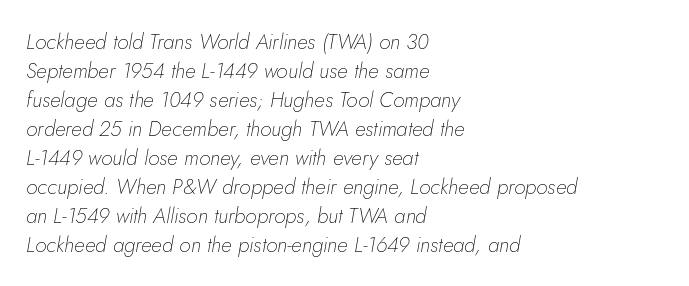
The image shows 21 px text type, italic (leaning right); set left-aligned, normal line spacing (1.38x), normal letter spacing, not underlined.
